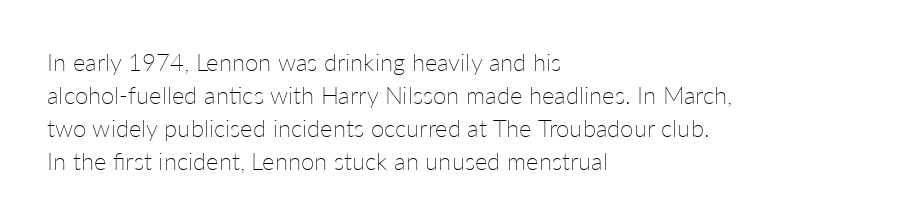
Horizontally, the lines are justified to the leading edge only. A roman cut, with each character standing at attention. The lines sit at an ordinary, default distance from one another. The font sits on the lighter half of the weight spectrum, regular included. Just letters on the line, the space beneath them empty. Standard letterfit; no display-style spreading of the glyphs.
